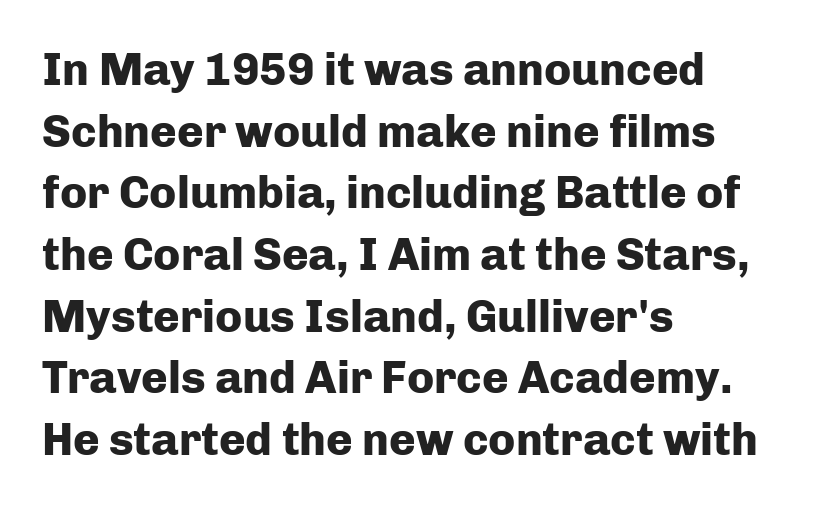
The type sits square on the baseline with zero lean. Are there feet on the stems? There aren't — it's a sans. Thick stems and heavy bowls — unmistakably bold. Do the characters align in a grid? No, the font is proportional. The letters sit at their default tracking, neither squeezed nor spread.
